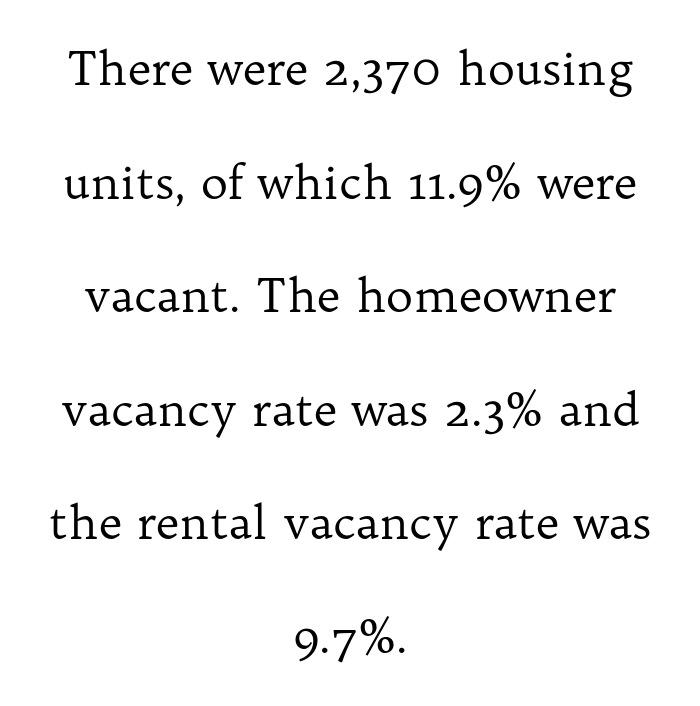
Q: Is the text bold? A: No.
Q: Is the text italic (slanted)? A: No, it is upright.
Q: Is the typeface a serif or a sans-serif typeface? A: Serif.
Q: Is the text underlined? A: No.
Q: How is the paragraph aligned? A: Centered.
Q: Is the spacing between letters normal or unusually wide? A: Normal.
Q: Is the spacing between lines tight, normal or loose? A: Loose.
Q: Width (condensed, normal, or wide)? A: Normal.
Q: Stroke contrast? A: Low.
Q: x-height? A: Medium.
Q: Monospaced? A: No.
